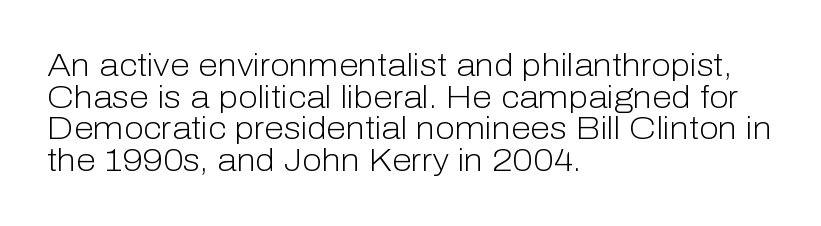
Q: Is the text bold? A: No.
Q: Is the text italic (slanted)? A: No, it is upright.
Q: Is the typeface a serif or a sans-serif typeface? A: Sans-serif.
Q: Is the text underlined? A: No.
Q: How is the paragraph aligned? A: Left-aligned.
Q: Is the spacing between letters normal or unusually wide? A: Normal.
Q: Is the spacing between lines tight, normal or loose? A: Tight.
Q: Width (condensed, normal, or wide)? A: Normal.
Q: Stroke contrast? A: Low.
Q: x-height? A: Medium.
Q: Monospaced? A: No.
